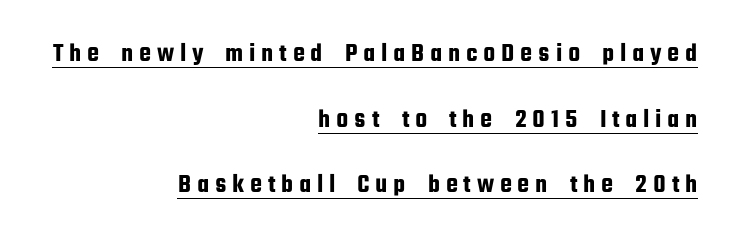
Q: Is the text italic (slanted)? A: No, it is upright.
Q: Is the text underlined? A: Yes.
Q: How is the paragraph aligned? A: Right-aligned.
Q: Is the spacing between letters normal or unusually wide? A: Unusually wide.
Q: Is the spacing between lines tight, normal or loose? A: Loose.
